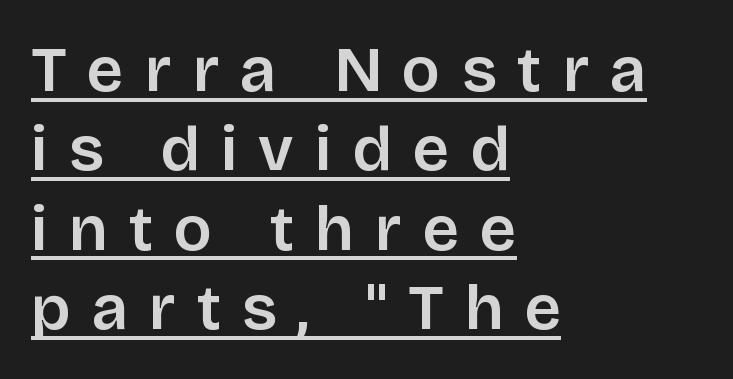
{"serif": "no", "italic": "no", "bold": "semi", "weight": "semibold", "width": "normal", "stroke_contrast": "low", "x_height": "large", "monospaced": "no", "underline": "yes", "align": "left", "line_spacing_ratio": 1.24, "letter_spacing": "wide", "letter_spacing_em": 0.33, "glyph_px": 64}
